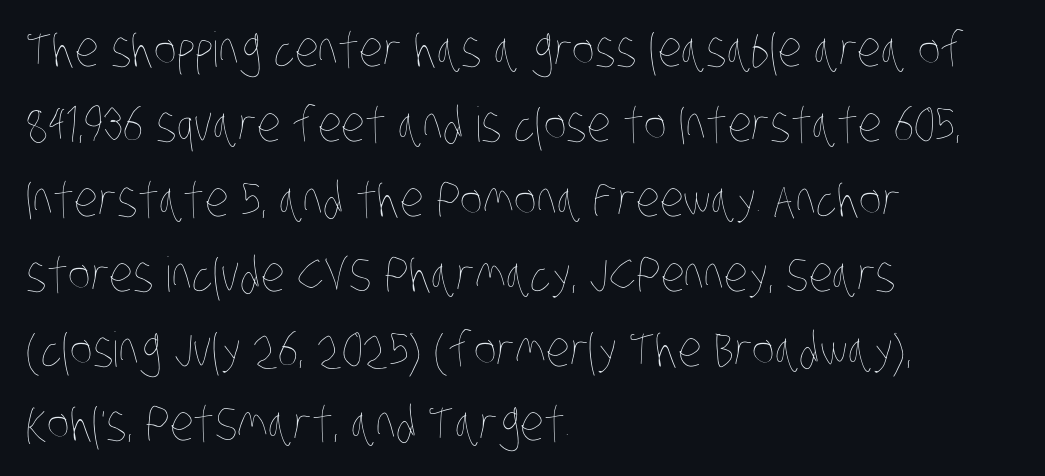
Layout note: lines flush left. Horizontal bands of white between lines are of average thickness. The gaps between neighbouring characters are ordinary and unremarkable. Looks like regular typesetting: each glyph gets only the width it needs. Stroke mass is kept to a normal reading level or below. Decoration check: the copy has no underline.
